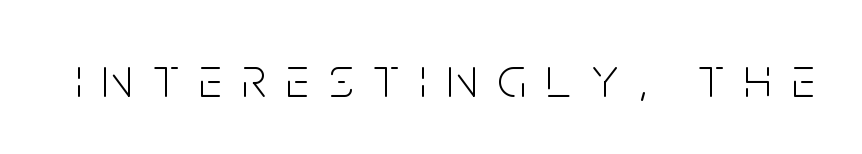
The image shows 57 px light, condensed sans-serif type, upright; set unusually wide letter spacing (+0.36 em), not underlined; low stroke contrast and a large x-height.
